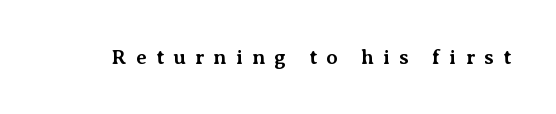
Q: Is the text bold? A: Yes.
Q: Is the text italic (slanted)? A: No, it is upright.
Q: Is the text underlined? A: No.
Q: Is the spacing between letters normal or unusually wide? A: Unusually wide.
